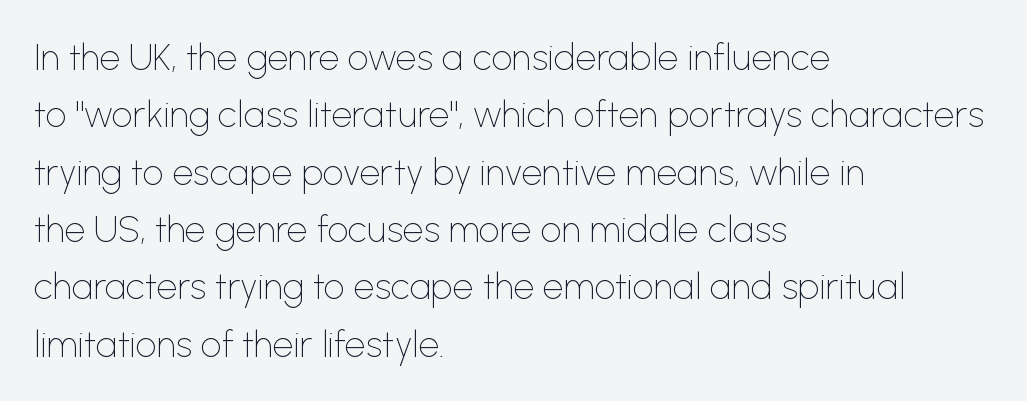
The type is set solid horizontally, with unmodified tracking. Varying glyph widths throughout — classic text-font behaviour. Quick note: interline space is typical. The paragraph shown leans on its left margin. This is sans-serif lettering, the kind often seen on screens and signage. Check under the words: just untouched page.
